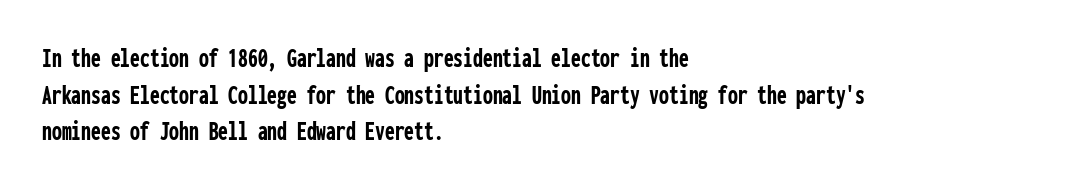
The image shows 28 px semibold, condensed sans-serif type, upright, monospaced; set left-aligned, normal line spacing (1.31x), normal letter spacing, not underlined; low stroke contrast and a medium x-height.
